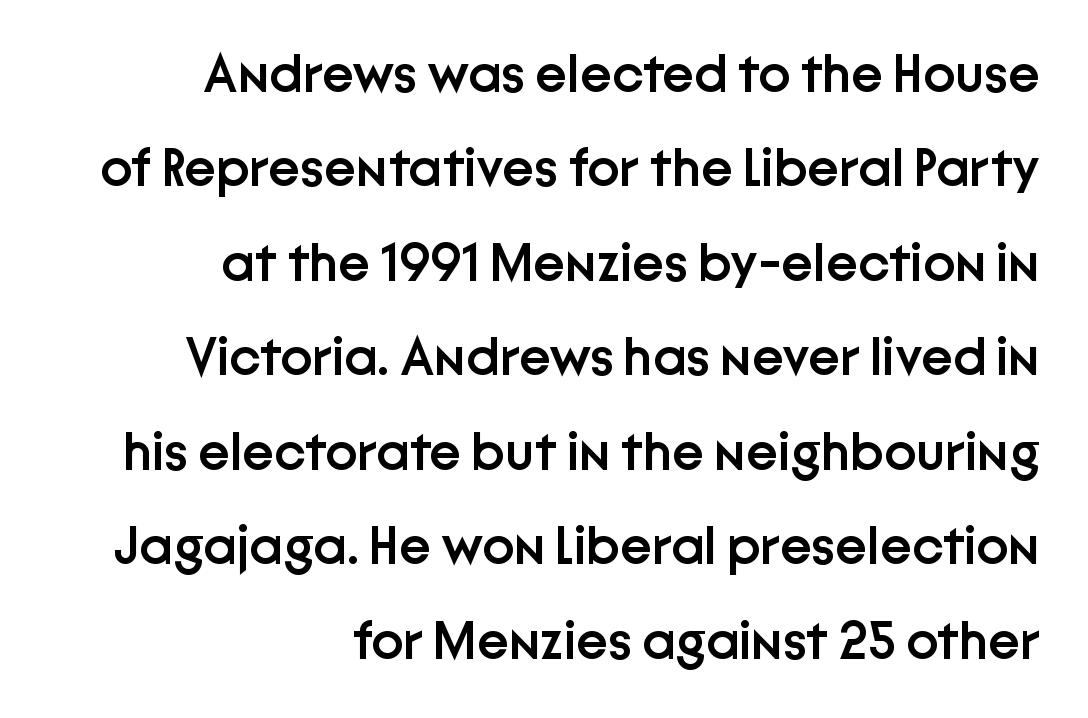
{"serif": "no", "italic": "no", "bold": "semi", "weight": "semibold", "width": "normal", "stroke_contrast": "low", "x_height": "medium", "monospaced": "no", "underline": "no", "align": "right", "line_spacing_ratio": 1.75, "letter_spacing": "normal", "letter_spacing_em": 0.0, "glyph_px": 54}
